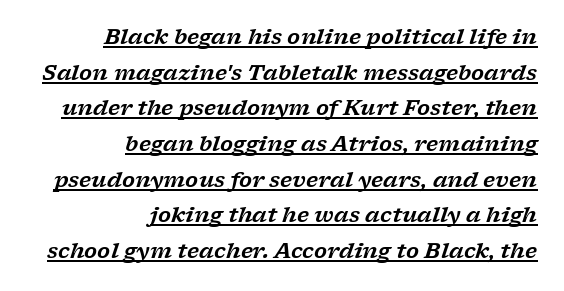
{"italic": "yes", "lean": "right", "slant_degrees": 17, "underline": "yes", "align": "right", "line_spacing": "normal", "line_spacing_ratio": 1.7, "letter_spacing": "normal", "letter_spacing_em": 0.0, "glyph_px": 21}
